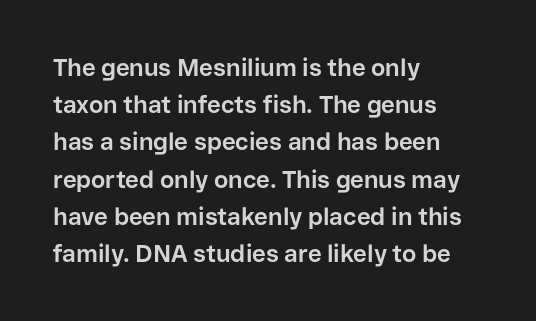
The image shows 24 px bold type, upright; set left-aligned, normal line spacing (1.55x), normal letter spacing, not underlined.
